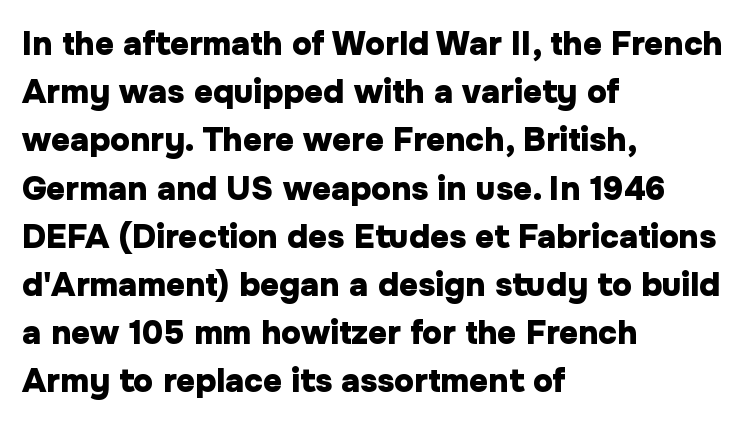
Q: Is the text bold? A: Yes.
Q: Is the text italic (slanted)? A: No, it is upright.
Q: Is the typeface a serif or a sans-serif typeface? A: Sans-serif.
Q: Is the text underlined? A: No.
Q: How is the paragraph aligned? A: Left-aligned.
Q: Is the spacing between letters normal or unusually wide? A: Normal.
Q: Is the spacing between lines tight, normal or loose? A: Normal.
Q: Width (condensed, normal, or wide)? A: Normal.
Q: Stroke contrast? A: Low.
Q: x-height? A: Medium.
Q: Monospaced? A: No.
